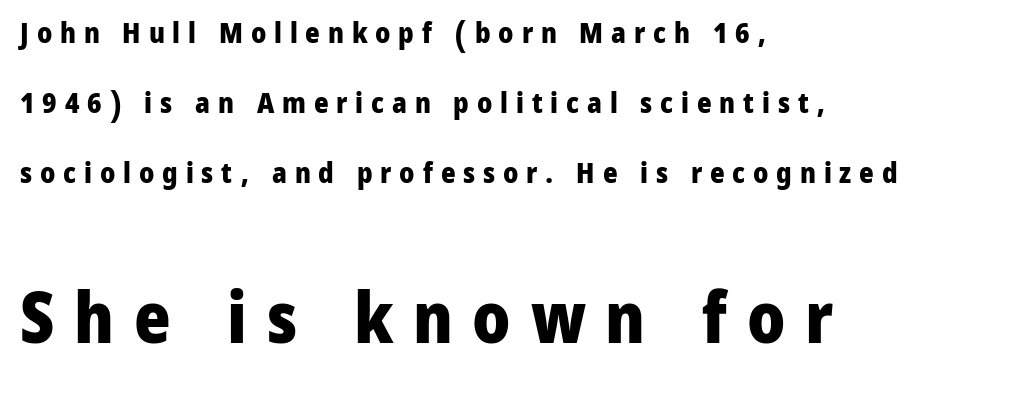
The image shows 70 px heavy sans-serif type, upright; set left-aligned, loose line spacing (2.5x), unusually wide letter spacing (+0.28 em), not underlined; the second (bottom) block is 2.5x larger; low stroke contrast and a medium x-height.
